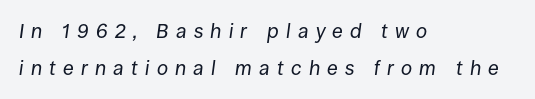
Q: Is the text bold? A: No.
Q: Is the text italic (slanted)? A: Yes, it leans right by about 8 degrees.
Q: Is the text underlined? A: No.
Q: How is the paragraph aligned? A: Left-aligned.
Q: Is the spacing between letters normal or unusually wide? A: Unusually wide.
